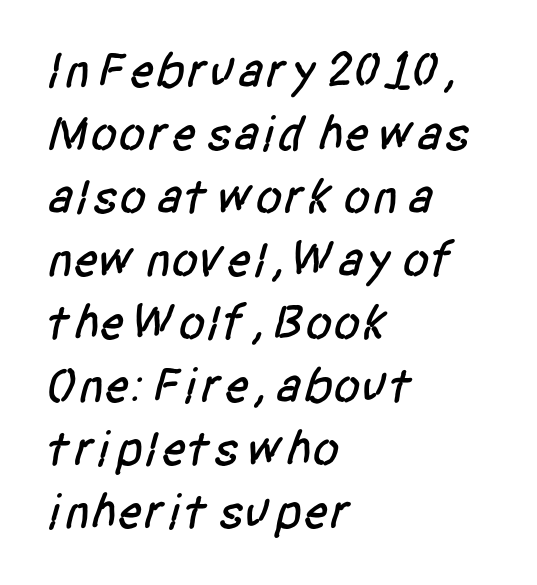
{"serif": "no", "width": "condensed", "stroke_contrast": "low", "x_height": "large", "monospaced": "no", "underline": "no", "align": "left", "line_spacing": "normal", "line_spacing_ratio": 1.26, "letter_spacing": "normal", "letter_spacing_em": 0.0, "glyph_px": 50}
